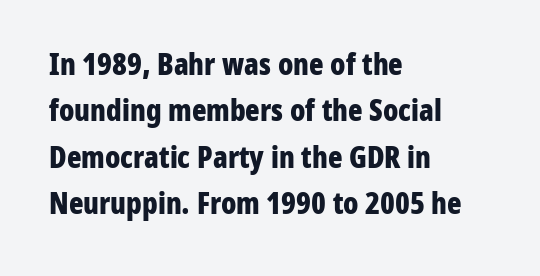
Q: Is the text bold? A: Yes.
Q: Is the text italic (slanted)? A: No, it is upright.
Q: Is the typeface a serif or a sans-serif typeface? A: Sans-serif.
Q: Is the text underlined? A: No.
Q: How is the paragraph aligned? A: Left-aligned.
Q: Is the spacing between letters normal or unusually wide? A: Normal.
Q: Is the spacing between lines tight, normal or loose? A: Normal.
Q: Width (condensed, normal, or wide)? A: Condensed.
Q: Stroke contrast? A: Low.
Q: x-height? A: Medium.
Q: Monospaced? A: No.
